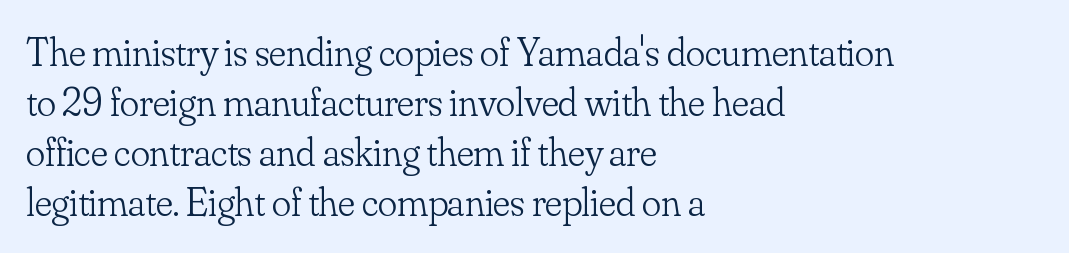
The image shows 40 px light serif type, upright; set left-aligned, normal line spacing (1.25x), normal letter spacing, not underlined; low stroke contrast and a small x-height.
